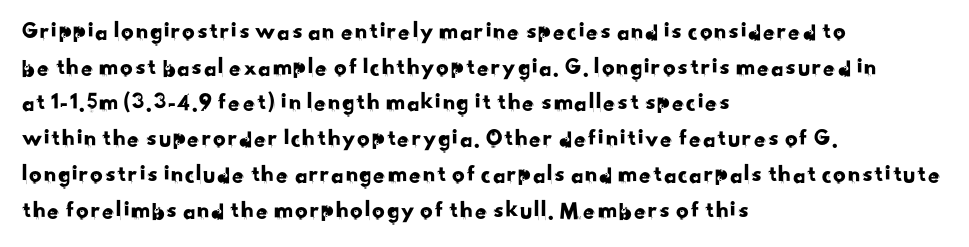
{"underline": "no", "align": "left", "line_spacing": "normal", "line_spacing_ratio": 1.43, "letter_spacing": "normal", "letter_spacing_em": 0.0, "glyph_px": 25}
